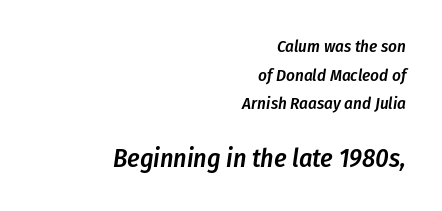
The image shows 26 px text type, italic (leaning right); set right-aligned, normal line spacing (1.68x), normal letter spacing, not underlined; the second (bottom) block is 1.53x larger.
